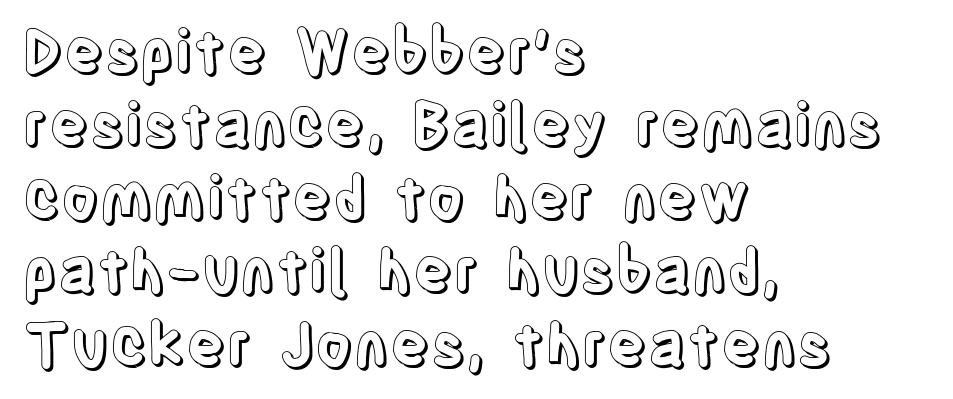
The lettering stays uniformly vertical, giving the passage a roman look. Is the block centered? No — it sits flush against the left margin. Is this a fixed-width face? No — the glyphs have proportional, varying widths. Short note: letters normally spaced.
